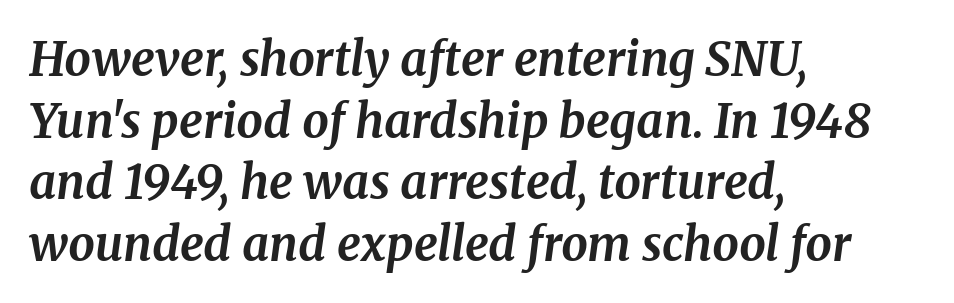
Each letter's strokes conclude with small projecting serifs. Casual observation: everything's shoved over to the left. What's the leading like? Ordinary, nothing unusual. What weight is shown? A full bold with thick strokes. The zone under the glyphs is completely vacant. There is no visible air inserted between adjacent glyphs.
